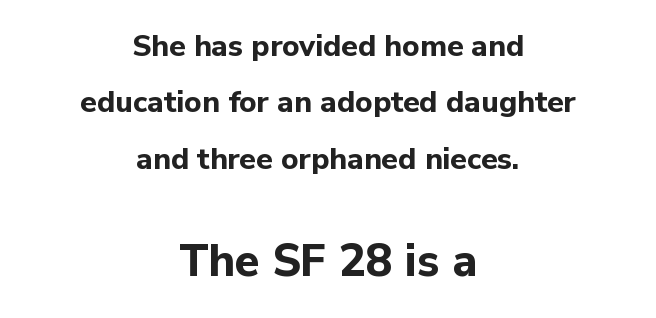
The image shows 45 px bold sans-serif type, upright; set centered, line spacing 1.88x, normal letter spacing, not underlined; the second (bottom) block is 1.5x larger; low stroke contrast and a medium x-height.
